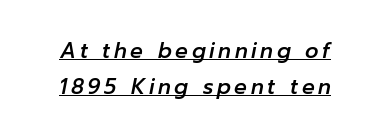
The image shows 21 px text type, italic (leaning right); set centered, line spacing 1.73x, underlined.
